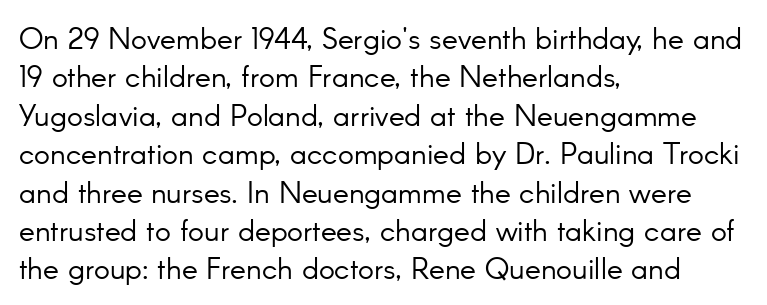
Q: Is the text bold? A: No.
Q: Is the text italic (slanted)? A: No, it is upright.
Q: Is the typeface a serif or a sans-serif typeface? A: Sans-serif.
Q: Is the text underlined? A: No.
Q: How is the paragraph aligned? A: Left-aligned.
Q: Is the spacing between letters normal or unusually wide? A: Normal.
Q: Is the spacing between lines tight, normal or loose? A: Normal.
Q: Width (condensed, normal, or wide)? A: Normal.
Q: Stroke contrast? A: Low.
Q: x-height? A: Small.
Q: Monospaced? A: No.
